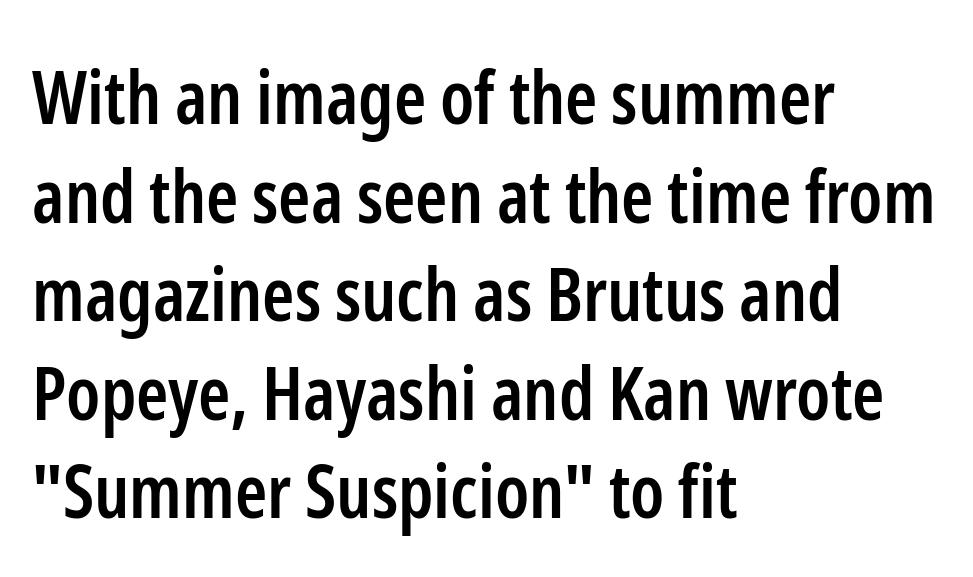
Q: Is the text bold? A: Semi-bold.
Q: Is the text italic (slanted)? A: No, it is upright.
Q: Is the typeface a serif or a sans-serif typeface? A: Sans-serif.
Q: Is the text underlined? A: No.
Q: How is the paragraph aligned? A: Left-aligned.
Q: Is the spacing between letters normal or unusually wide? A: Normal.
Q: Is the spacing between lines tight, normal or loose? A: Normal.
Q: Width (condensed, normal, or wide)? A: Condensed.
Q: Stroke contrast? A: Low.
Q: x-height? A: Medium.
Q: Monospaced? A: No.
